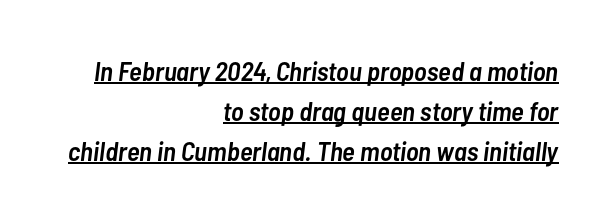
{"italic": "yes", "lean": "right", "slant_degrees": 7, "bold": "semi", "underline": "yes", "align": "right", "line_spacing": "normal", "line_spacing_ratio": 1.48, "letter_spacing": "normal", "letter_spacing_em": 0.0, "glyph_px": 27}
